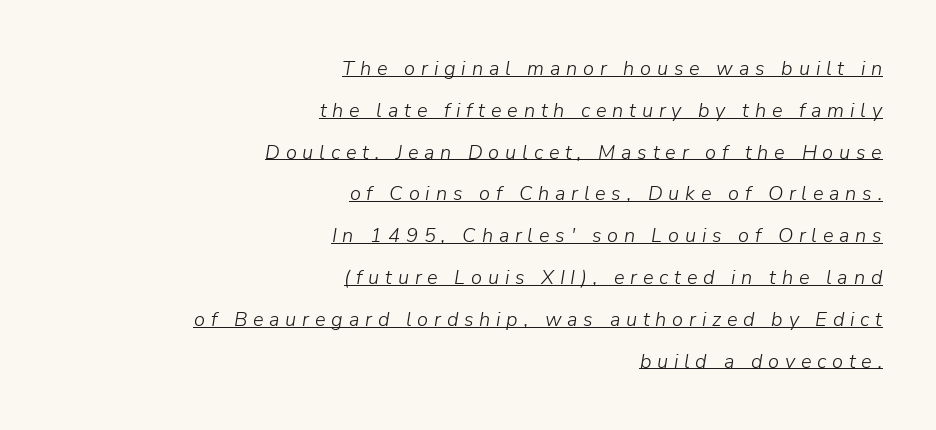
The rendering applies a slant to the glyphs. Loosely led — the rows are spread out. This sample is right-justified, so line beginnings fall wherever the words allow. The line texture is sparse and dotted thanks to wide tracking.
